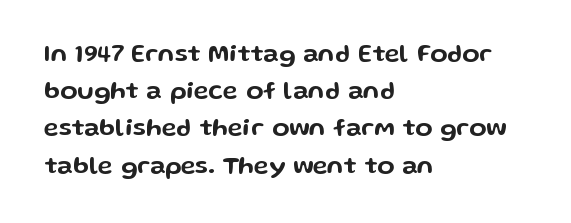
{"italic": "no", "underline": "no", "align": "left", "line_spacing": "normal", "line_spacing_ratio": 1.49, "letter_spacing": "normal", "letter_spacing_em": 0.0, "glyph_px": 25}
